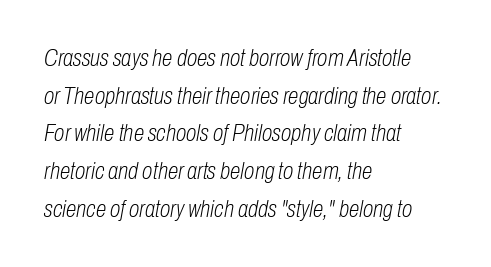
The lines in this sample share a left origin and differ only in where they stop. The specimen omits any rule beneath the text block's lines. Nothing heavy about these letters — not bold at all. Is there much room between lines? A standard amount, neither cramped nor airy.
